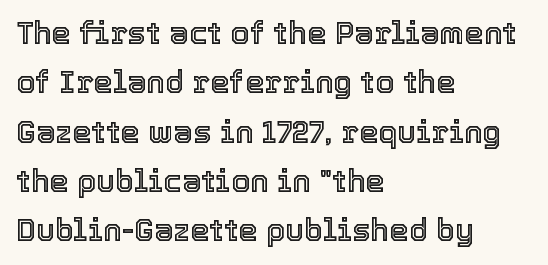
{"italic": "no", "width": "normal", "x_height": "medium", "monospaced": "no", "underline": "no", "align": "left", "line_spacing": "normal", "line_spacing_ratio": 1.59, "letter_spacing": "normal", "letter_spacing_em": 0.0, "glyph_px": 31}
